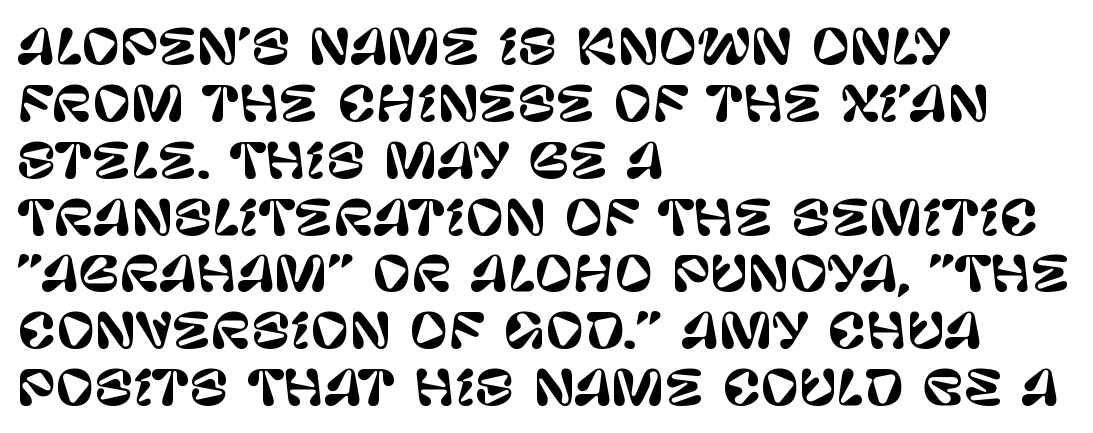
These lines keep a tight, regular rhythm from letter to letter. Examine the stroke ends and you'll find no serifs. Only glyphs here, with clear space below each row. A student would call this left alignment; a typographer would say flush left, rag right.
